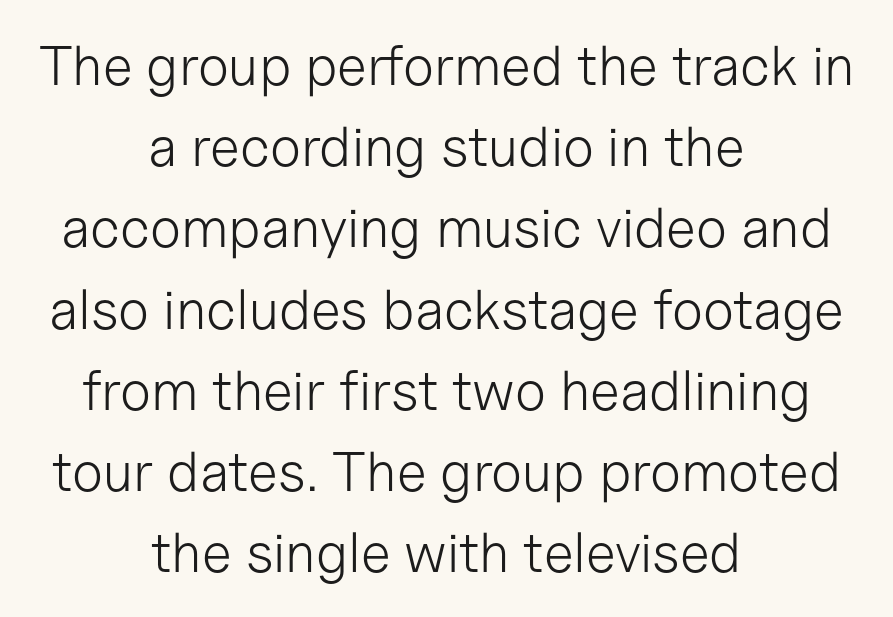
Rendered with straight, roman letterforms. Counters stay open thanks to moderate or lighter strokes. Reading down the column, the eye jumps a familiar distance to each next line. A student would call this center alignment; a typographer would say set centered. The glyphs in this specimen are sans serif.
